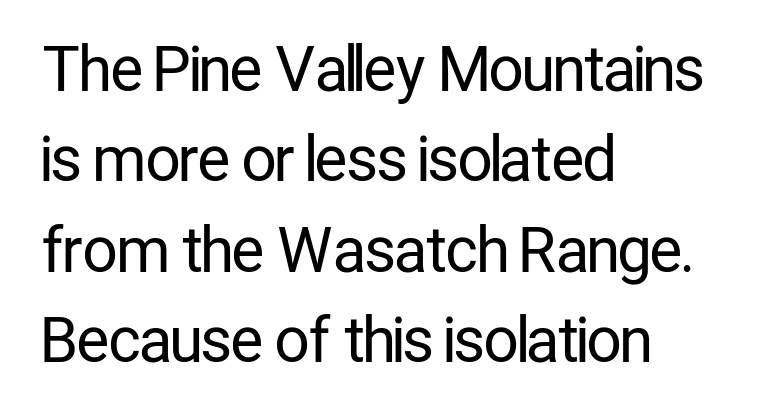
The image shows 61 px regular-weight, condensed sans-serif type, upright; set left-aligned, normal line spacing (1.48x), normal letter spacing, not underlined; low stroke contrast and a medium x-height.
